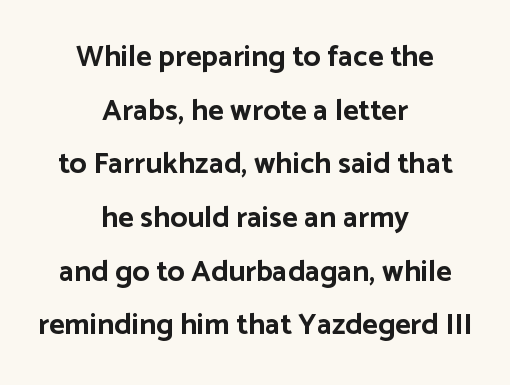
What kind of face is this? One without serifs — a sans. Short note: letters normally spaced. Looks like regular typesetting: each glyph gets only the width it needs. The rag falls on both sides of this text block equally. Italic? Not at all — the glyphs are vertical. Type without underlining.
